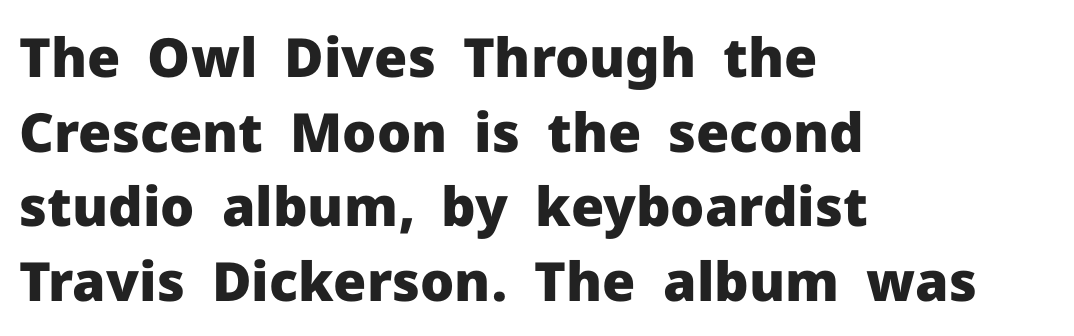
The image shows 54 px heavy sans-serif type, upright; set left-aligned, normal line spacing (1.38x), normal letter spacing, not underlined; low stroke contrast and a medium x-height.
